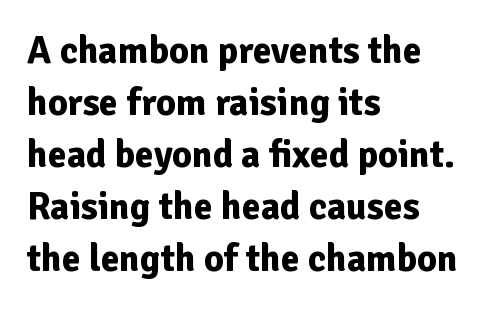
The image shows 38 px bold sans-serif type, upright; set left-aligned, normal line spacing (1.37x), normal letter spacing, not underlined; low stroke contrast and a medium x-height.
